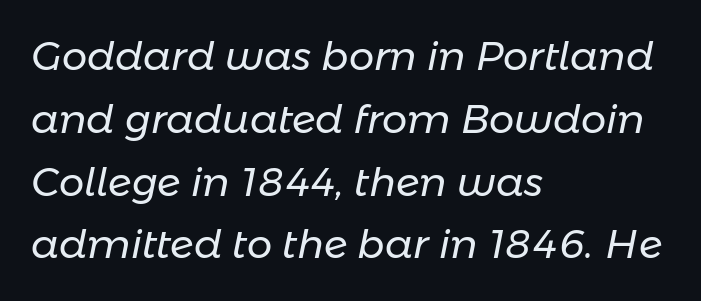
The image shows 40 px regular-weight type, italic (leaning right); set left-aligned, normal line spacing (1.57x), normal letter spacing, not underlined; low stroke contrast and a medium x-height.
